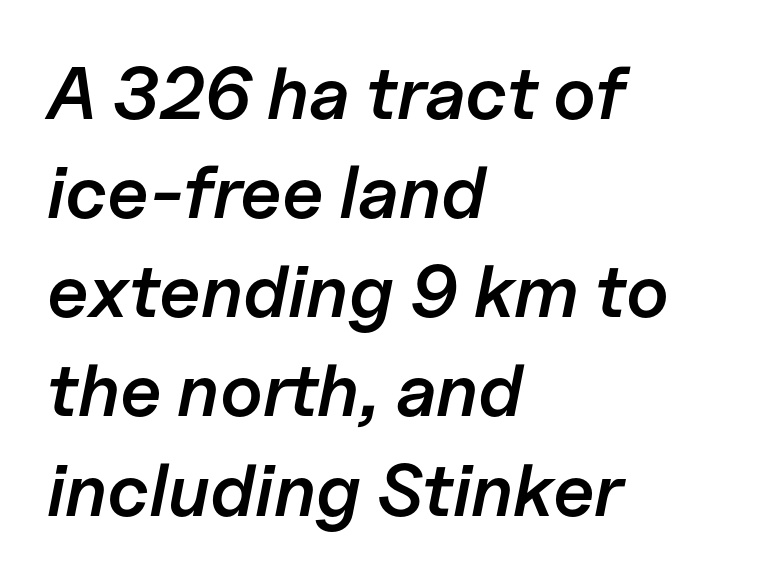
{"italic": "yes", "lean": "right", "slant_degrees": 11, "bold": "semi", "weight": "semibold", "width": "normal", "stroke_contrast": "low", "x_height": "medium", "monospaced": "no", "underline": "no", "align": "left", "line_spacing": "normal", "line_spacing_ratio": 1.34, "letter_spacing": "normal", "letter_spacing_em": 0.0, "glyph_px": 74}
